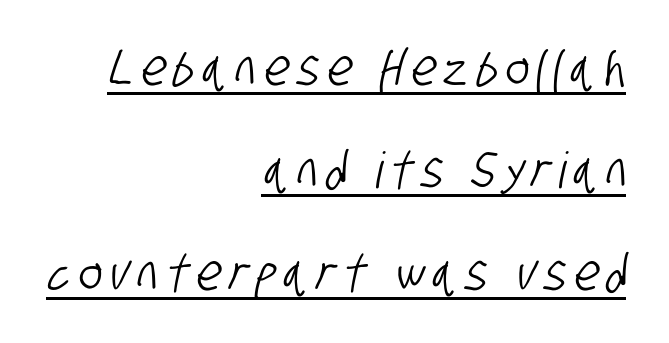
{"serif": "no", "width": "condensed", "stroke_contrast": "low", "x_height": "large", "monospaced": "no", "underline": "yes", "align": "right", "line_spacing": "loose", "line_spacing_ratio": 2.05, "glyph_px": 50}
